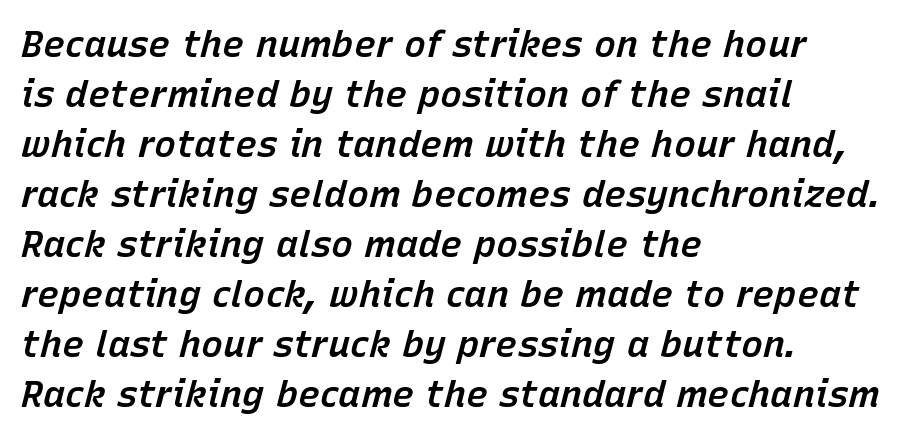
Q: Is the text bold? A: Semi-bold.
Q: Is the text italic (slanted)? A: Yes, it leans right by about 15 degrees.
Q: Is the text underlined? A: No.
Q: How is the paragraph aligned? A: Left-aligned.
Q: Is the spacing between letters normal or unusually wide? A: Normal.
Q: Is the spacing between lines tight, normal or loose? A: Normal.
Q: Width (condensed, normal, or wide)? A: Normal.
Q: Stroke contrast? A: Low.
Q: x-height? A: Medium.
Q: Monospaced? A: No.
